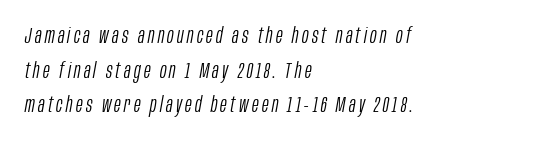
The image shows 22 px text type, italic (leaning right); set left-aligned, normal line spacing (1.57x), not underlined.
